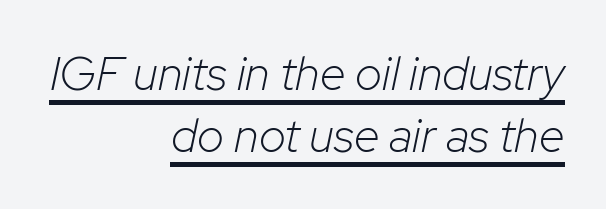
{"italic": "yes", "lean": "right", "slant_degrees": 12, "bold": "no", "weight": "light", "width": "normal", "stroke_contrast": "low", "x_height": "medium", "monospaced": "no", "underline": "yes", "align": "right", "line_spacing": "normal", "line_spacing_ratio": 1.31, "letter_spacing": "normal", "letter_spacing_em": 0.0, "glyph_px": 47}
